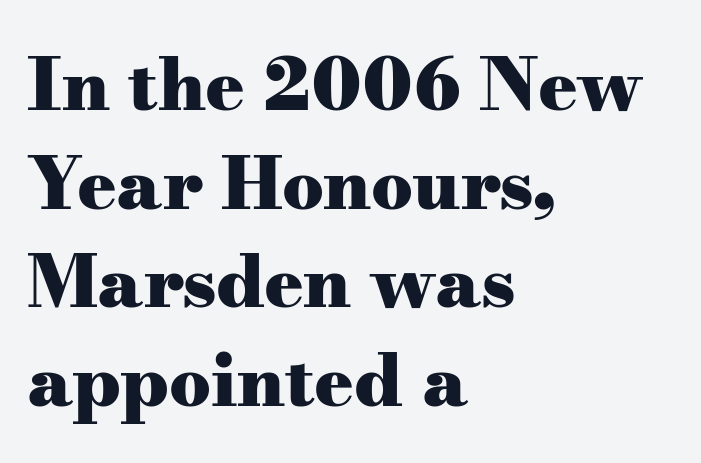
The axis of the letterforms is exactly vertical. The baseline area is clear. This sample has the flowing, uneven cadence of proportional lettering. The rendering uses a bold face; every stroke is thick and dark. Visually the block forms a straight wall on the left and a jagged coastline on the right.
